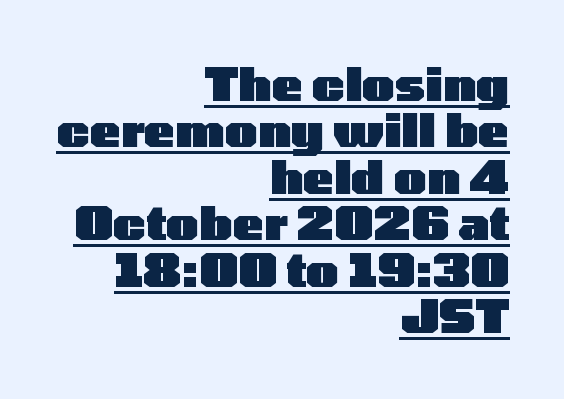
Q: Is the text bold? A: Yes.
Q: Is the text italic (slanted)? A: No, it is upright.
Q: Is the typeface a serif or a sans-serif typeface? A: Sans-serif.
Q: Is the text underlined? A: Yes.
Q: How is the paragraph aligned? A: Right-aligned.
Q: Is the spacing between letters normal or unusually wide? A: Normal.
Q: Is the spacing between lines tight, normal or loose? A: Tight.
Q: Width (condensed, normal, or wide)? A: Wide.
Q: Stroke contrast? A: Low.
Q: x-height? A: Medium.
Q: Monospaced? A: No.
